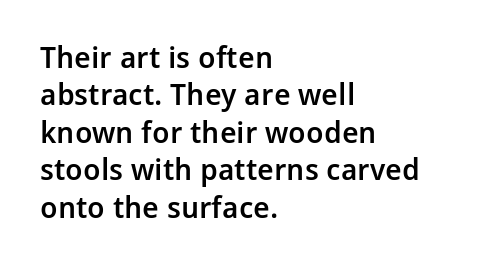
The image shows 30 px semibold sans-serif type, upright; set left-aligned, normal line spacing (1.25x), normal letter spacing, not underlined; low stroke contrast and a medium x-height.
